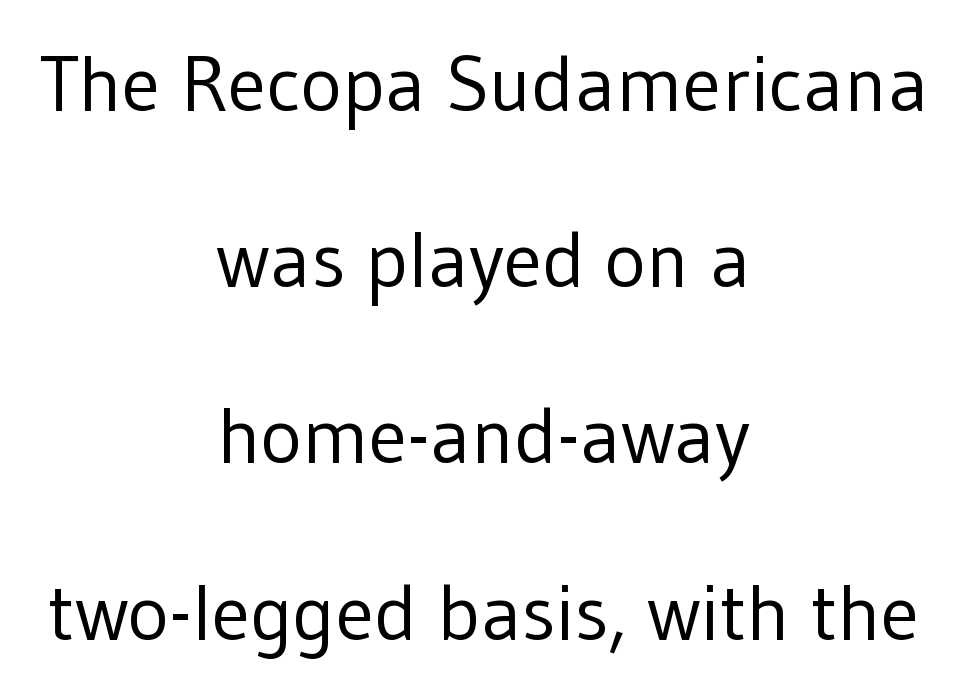
Q: Is the text bold? A: No.
Q: Is the text italic (slanted)? A: No, it is upright.
Q: Is the typeface a serif or a sans-serif typeface? A: Sans-serif.
Q: Is the text underlined? A: No.
Q: How is the paragraph aligned? A: Centered.
Q: Is the spacing between letters normal or unusually wide? A: Normal.
Q: Is the spacing between lines tight, normal or loose? A: Loose.
Q: Width (condensed, normal, or wide)? A: Normal.
Q: Stroke contrast? A: Low.
Q: x-height? A: Medium.
Q: Monospaced? A: No.
